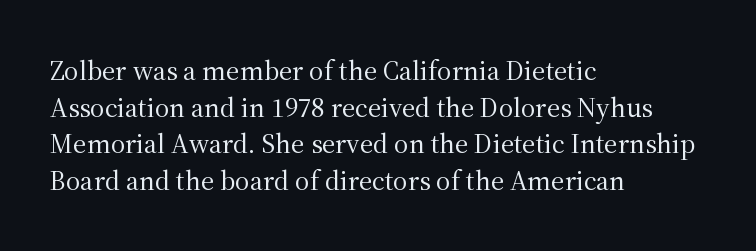
Is there any slant? The stems are plumb. These lines stack with their left ends in a neat column. The string is rendered with underlining switched off. Tracking here is standard; glyphs follow each other at the usual distance. Vertical stems look standard width or narrower in stroke.
